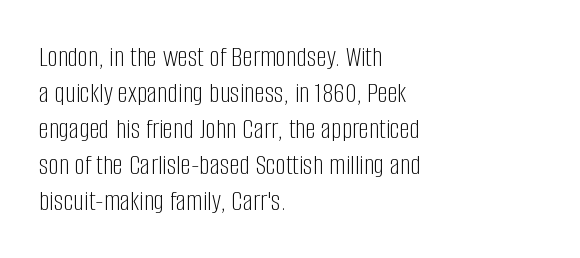
Is the stroke heavy? The answer is a plain regular-or-lighter. These lines are rendered in a variable-pitch font. Inter-character spacing is left at the font's built-in metrics. Ordinary non-slanted type is in use. In CSS terms this would be text-align: left. A typesetter would label this face a sans.
